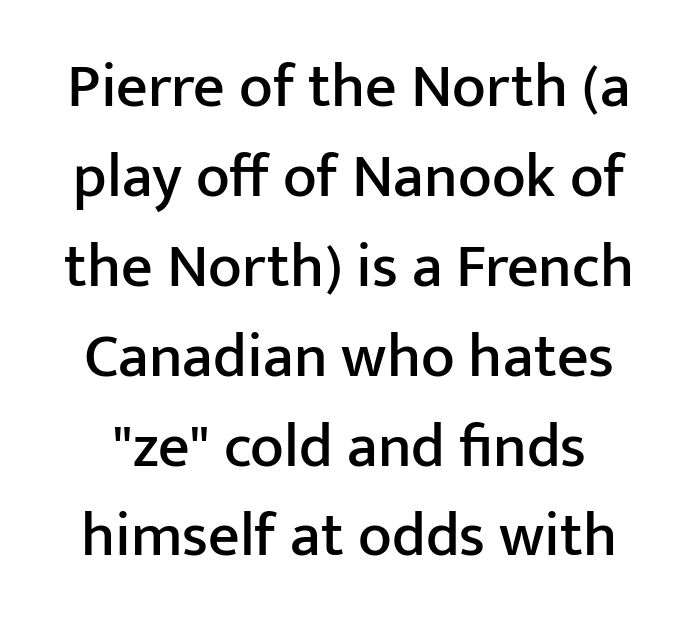
{"serif": "no", "italic": "no", "width": "normal", "stroke_contrast": "low", "x_height": "medium", "monospaced": "no", "underline": "no", "align": "center", "line_spacing": "normal", "line_spacing_ratio": 1.45, "letter_spacing": "normal", "letter_spacing_em": 0.0, "glyph_px": 62}
